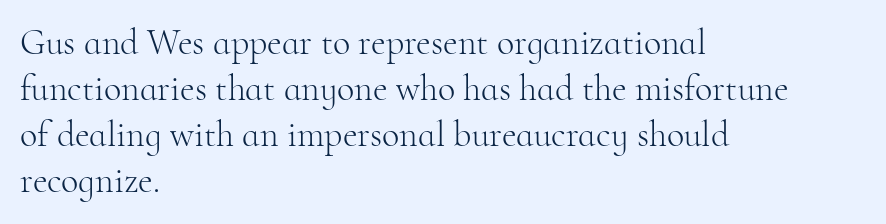
The image shows 36 px light serif type, upright; set left-aligned, normal line spacing (1.28x), normal letter spacing, not underlined; high stroke contrast and a small x-height.
